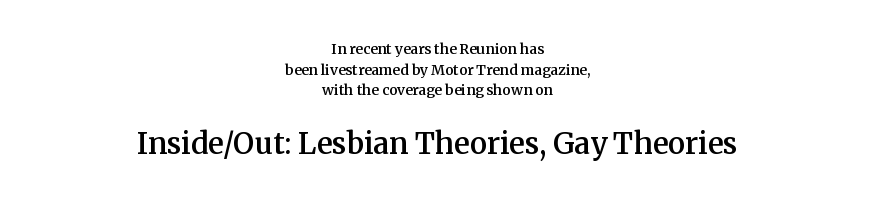
Q: Is the text bold? A: Semi-bold.
Q: Is the text italic (slanted)? A: No, it is upright.
Q: Is the typeface a serif or a sans-serif typeface? A: Serif.
Q: Is the text underlined? A: No.
Q: How is the paragraph aligned? A: Centered.
Q: Is the spacing between letters normal or unusually wide? A: Normal.
Q: Is the spacing between lines tight, normal or loose? A: Normal.
Q: Which block of text is set in a larger size, the first (top) or the second (bottom)? A: The second (bottom) one.
Q: Width (condensed, normal, or wide)? A: Normal.
Q: Stroke contrast? A: Medium.
Q: x-height? A: Medium.
Q: Monospaced? A: No.
